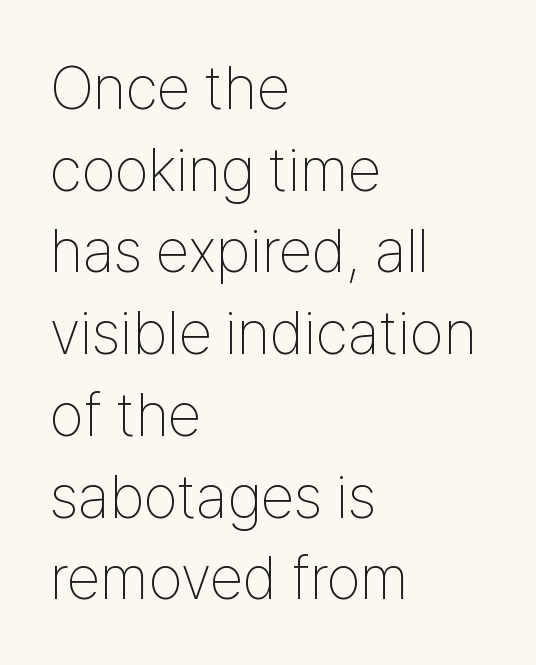
Q: Is the text bold? A: No.
Q: Is the text italic (slanted)? A: No, it is upright.
Q: Is the typeface a serif or a sans-serif typeface? A: Sans-serif.
Q: Is the text underlined? A: No.
Q: How is the paragraph aligned? A: Left-aligned.
Q: Is the spacing between letters normal or unusually wide? A: Normal.
Q: Is the spacing between lines tight, normal or loose? A: Normal.
Q: Width (condensed, normal, or wide)? A: Condensed.
Q: Stroke contrast? A: Low.
Q: x-height? A: Medium.
Q: Monospaced? A: No.
